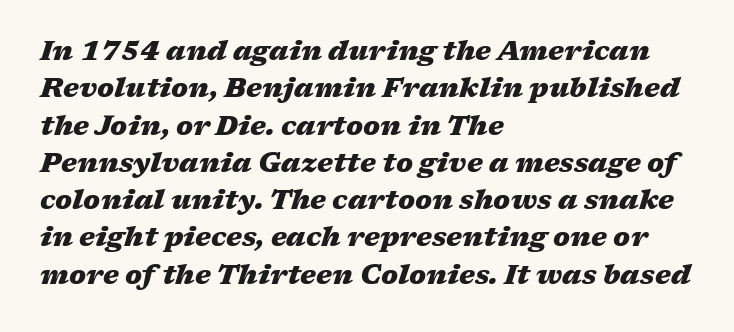
The image shows 27 px bold type, italic (leaning right); set left-aligned, normal line spacing (1.38x), normal letter spacing, not underlined.
